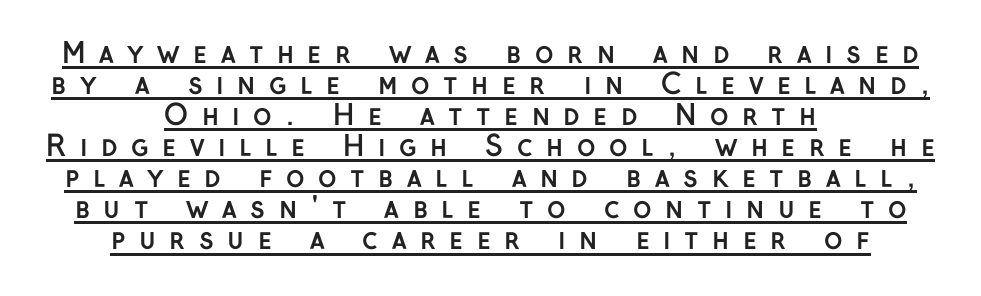
Q: Is the text bold? A: Yes.
Q: Is the text italic (slanted)? A: No, it is upright.
Q: Is the typeface a serif or a sans-serif typeface? A: Sans-serif.
Q: Is the text underlined? A: Yes.
Q: How is the paragraph aligned? A: Centered.
Q: Is the spacing between letters normal or unusually wide? A: Unusually wide.
Q: Is the spacing between lines tight, normal or loose? A: Tight.
Q: Width (condensed, normal, or wide)? A: Normal.
Q: Stroke contrast? A: Low.
Q: x-height? A: Medium.
Q: Monospaced? A: No.
